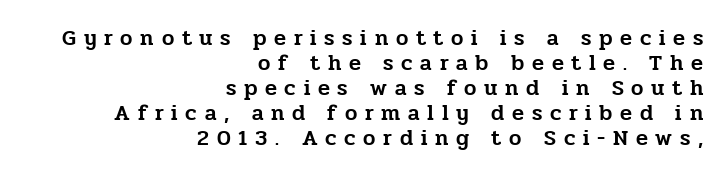
The leading is snug, giving the passage a crowded texture. A typesetter would mark this as roman, not italic. Short and long lines alike share a common ending point at right. The tracking jumps out immediately: characters are airy and widely separated.
